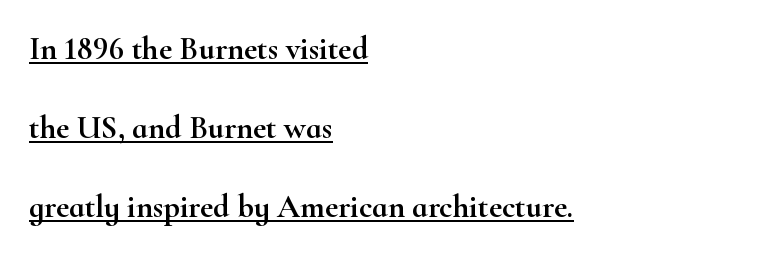
When letters stand straight like this, we call the style roman or upright. The paragraph has a hard left edge and a soft right edge. The passage shown is typed in a proportional face where columns would drift. The string is rendered with underlining switched on.
